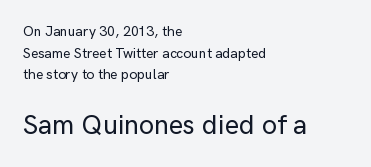
The image shows 27 px text type, upright; set left-aligned, normal line spacing (1.54x), normal letter spacing, not underlined; the second (bottom) block is 1.93x larger.
